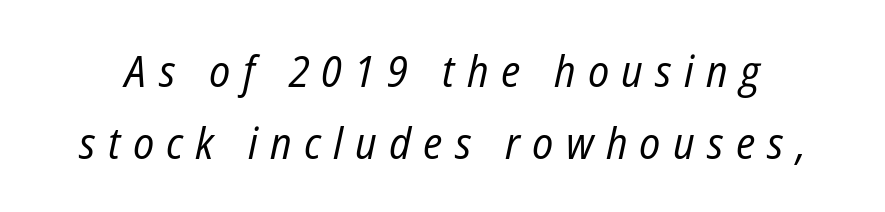
Characters are canted at an angle relative to the baseline's perpendicular. Proportional: the letters do not fall into vertical columns. Any mark beneath the type? The region is blank. Each stroke keeps to a modest, everyday thickness or less. The face used here is rendered with a markedly widened letterfit. The designer left line spacing at the default.
